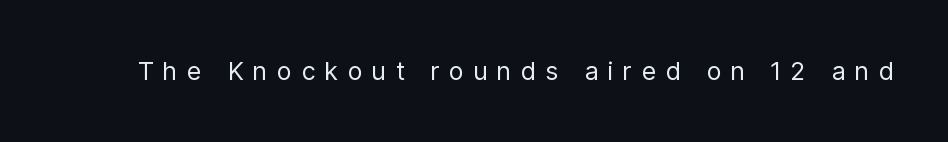
Q: Is the text bold? A: No.
Q: Is the text italic (slanted)? A: No, it is upright.
Q: Is the text underlined? A: No.
Q: Is the spacing between letters normal or unusually wide? A: Unusually wide.
